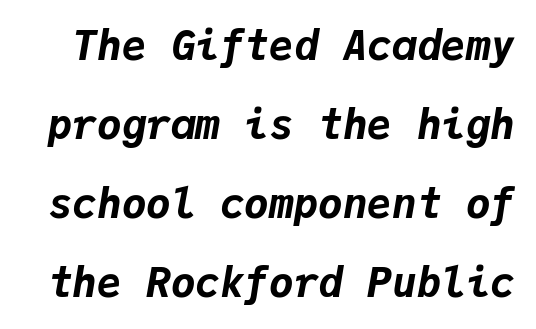
Designer's note — italics engaged. The line-height multiplier appears high, well above default. A typesetter would call this monospace, since all characters share one set width. No word sits above an underline. Nobody touched the tracking dial on this one.
